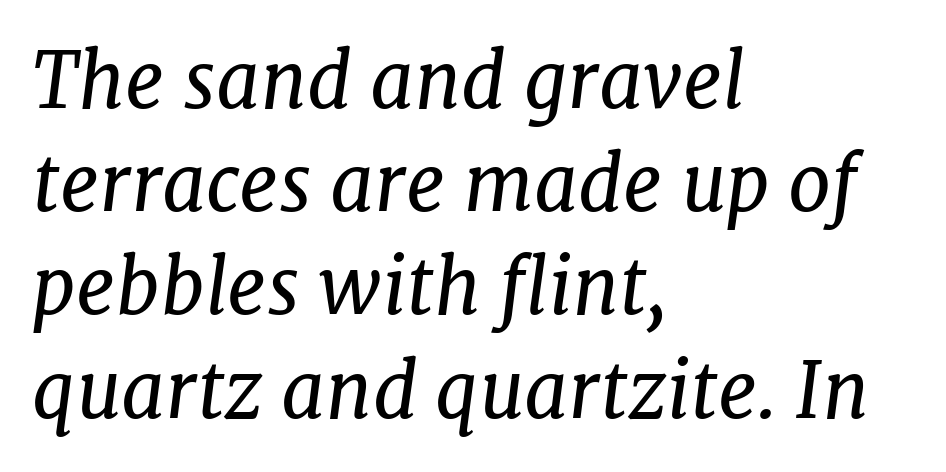
The strokes are not fattened; the text isn't bold. This sample has the flowing, uneven cadence of proportional lettering. The lines are quadded left. The axis of the letterforms is tilted away from vertical. This rendering features lettering with no underline.
